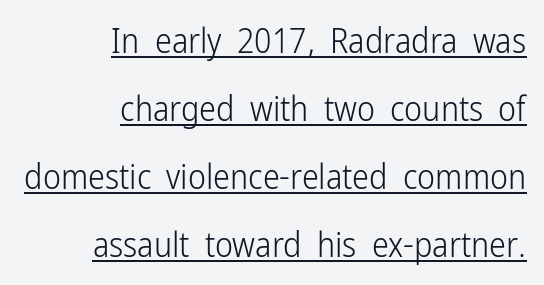
Q: Is the text bold? A: No.
Q: Is the text italic (slanted)? A: No, it is upright.
Q: Is the typeface a serif or a sans-serif typeface? A: Sans-serif.
Q: Is the text underlined? A: Yes.
Q: How is the paragraph aligned? A: Right-aligned.
Q: Is the spacing between letters normal or unusually wide? A: Normal.
Q: Is the spacing between lines tight, normal or loose? A: Loose.
Q: Width (condensed, normal, or wide)? A: Condensed.
Q: Stroke contrast? A: Low.
Q: x-height? A: Medium.
Q: Monospaced? A: No.
